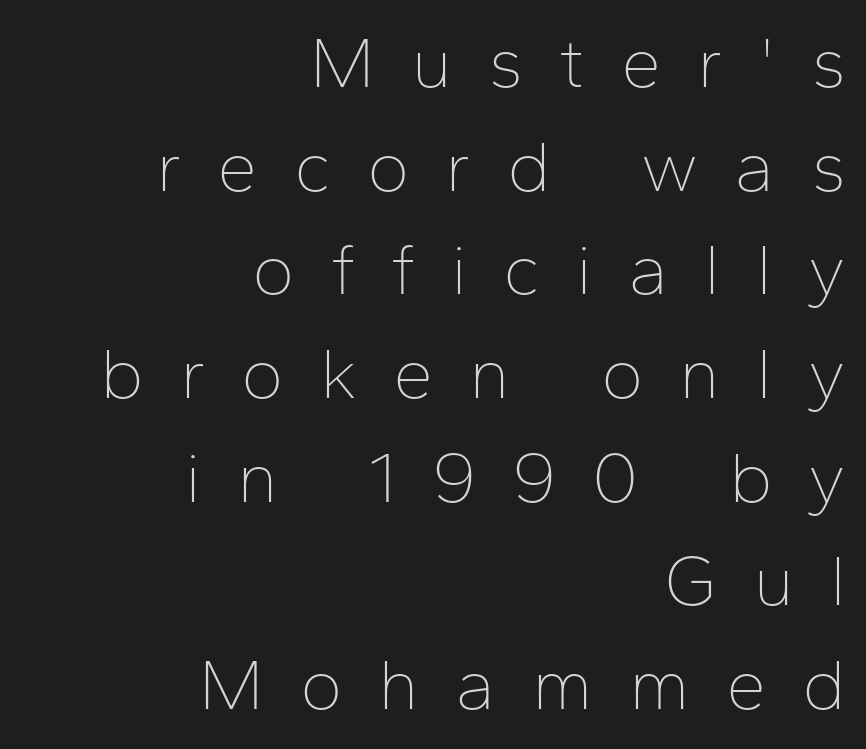
Q: Is the text bold? A: No.
Q: Is the text italic (slanted)? A: No, it is upright.
Q: Is the typeface a serif or a sans-serif typeface? A: Sans-serif.
Q: Is the text underlined? A: No.
Q: How is the paragraph aligned? A: Right-aligned.
Q: Is the spacing between letters normal or unusually wide? A: Unusually wide.
Q: Is the spacing between lines tight, normal or loose? A: Normal.
Q: Width (condensed, normal, or wide)? A: Normal.
Q: Stroke contrast? A: Low.
Q: x-height? A: Medium.
Q: Monospaced? A: No.
